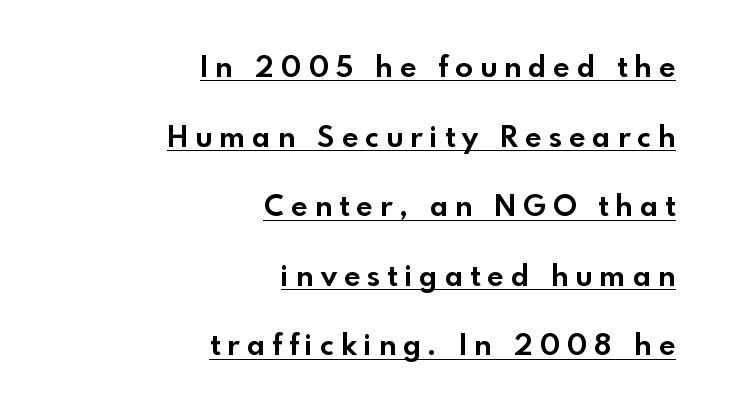
{"serif": "no", "italic": "no", "bold": "yes", "weight": "bold", "width": "normal", "x_height": "small", "monospaced": "no", "underline": "yes", "align": "right", "line_spacing": "loose", "line_spacing_ratio": 2.4, "letter_spacing": "wide", "letter_spacing_em": 0.25, "glyph_px": 29}
